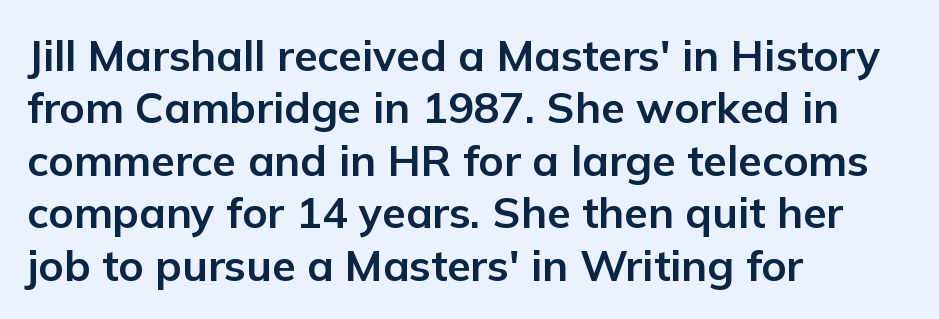
The image shows 43 px bold sans-serif type, upright; set left-aligned, line spacing 1.22x, normal letter spacing, not underlined; low stroke contrast and a medium x-height.
